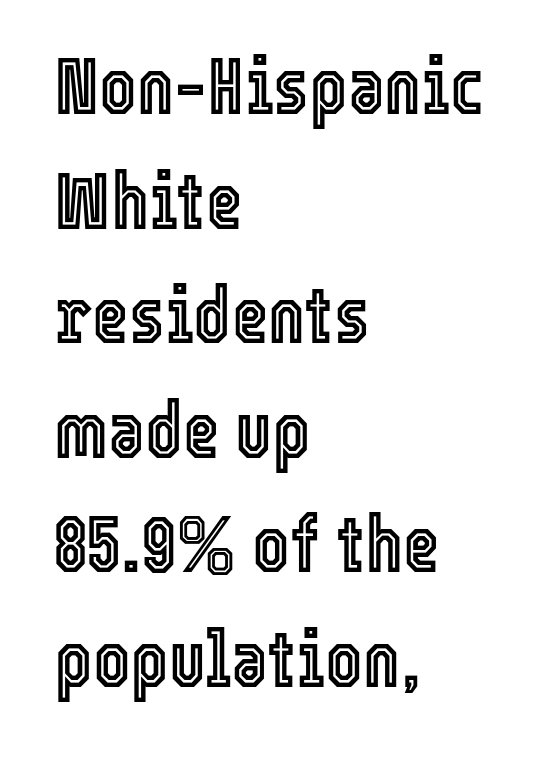
The image shows 79 px condensed type, upright; set left-aligned, normal line spacing (1.45x), normal letter spacing, not underlined; a medium x-height.
